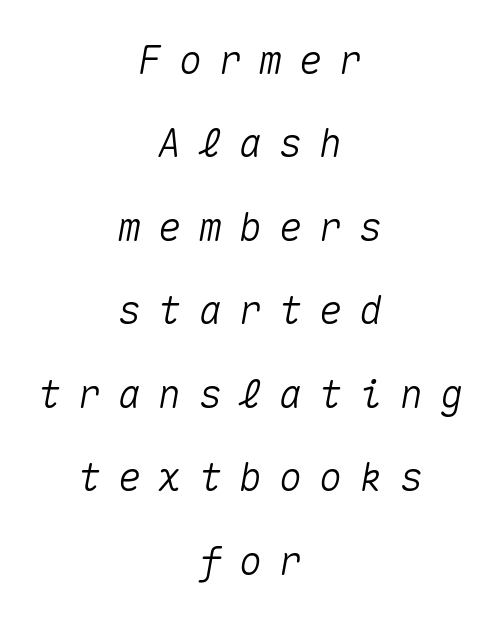
{"italic": "yes", "lean": "right", "slant_degrees": 10, "width": "normal", "stroke_contrast": "medium", "x_height": "medium", "monospaced": "yes", "underline": "no", "align": "center", "line_spacing": "loose", "line_spacing_ratio": 2.14, "letter_spacing": "wide", "letter_spacing_em": 0.43, "glyph_px": 39}
